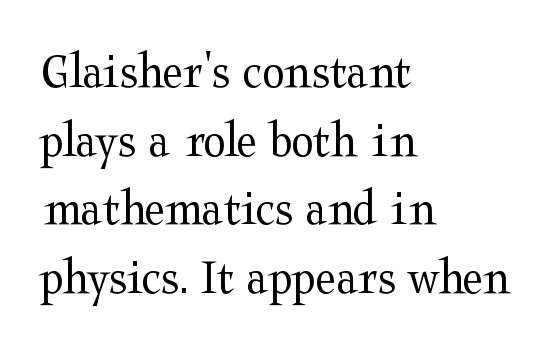
Stroke terminals: seriffed. Honestly, the row spacing looks completely unremarkable. The typography opts for an upright posture over an oblique one. The face used here is proportionally spaced, like ordinary book or web type.
